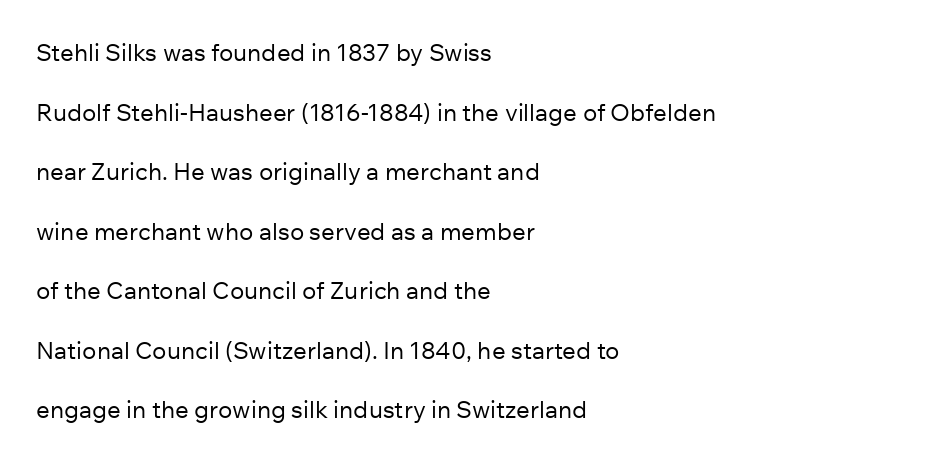
The image shows 24 px text type, upright; set left-aligned, loose line spacing (2.48x), normal letter spacing, not underlined.
